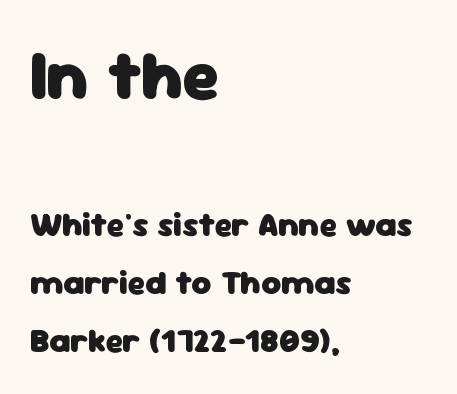
These two chunks differ in scale, with the top chunk taking the larger measure. A typesetter would call this zero additional tracking. The glyphs have the mass of a bold cut. Character widths vary here, with narrow letters taking less room than wide ones.
